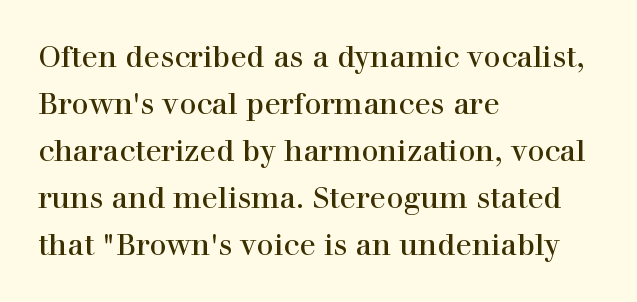
Q: Is the text italic (slanted)? A: No, it is upright.
Q: Is the typeface a serif or a sans-serif typeface? A: Serif.
Q: Is the text underlined? A: No.
Q: How is the paragraph aligned? A: Left-aligned.
Q: Is the spacing between letters normal or unusually wide? A: Normal.
Q: Is the spacing between lines tight, normal or loose? A: Normal.
Q: Width (condensed, normal, or wide)? A: Normal.
Q: x-height? A: Medium.
Q: Monospaced? A: No.
